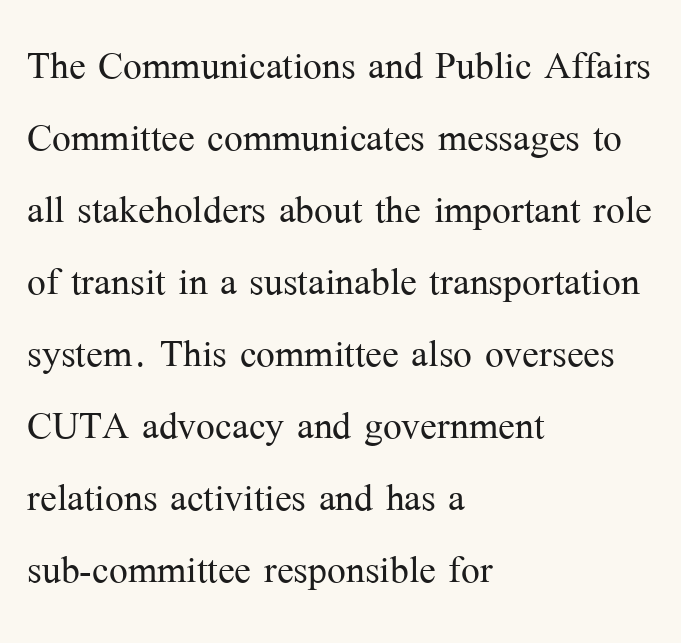
The image shows 50 px light serif type, upright; set left-aligned, normal line spacing (1.44x), normal letter spacing, not underlined; medium stroke contrast and a medium x-height.
